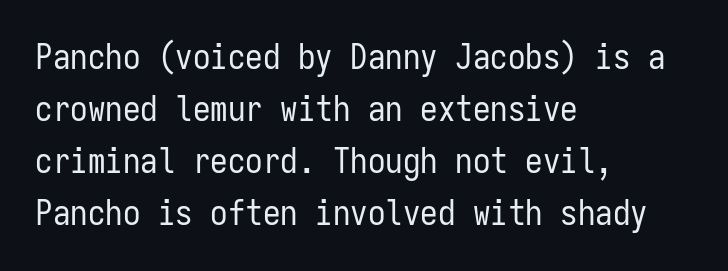
Q: Is the text bold? A: No.
Q: Is the text italic (slanted)? A: No, it is upright.
Q: Is the typeface a serif or a sans-serif typeface? A: Sans-serif.
Q: Is the text underlined? A: No.
Q: How is the paragraph aligned? A: Left-aligned.
Q: Is the spacing between letters normal or unusually wide? A: Normal.
Q: Is the spacing between lines tight, normal or loose? A: Normal.
Q: Width (condensed, normal, or wide)? A: Condensed.
Q: Stroke contrast? A: Low.
Q: x-height? A: Medium.
Q: Monospaced? A: Yes.
